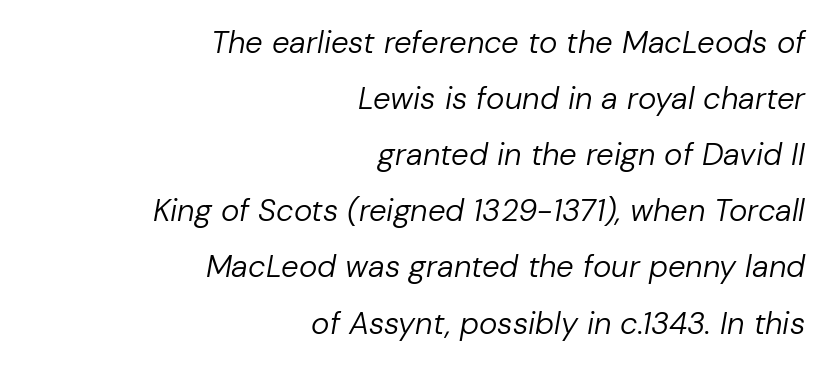
The image shows 31 px regular-weight type, italic (leaning right); set right-aligned, line spacing 1.81x, normal letter spacing, not underlined; low stroke contrast and a medium x-height.
